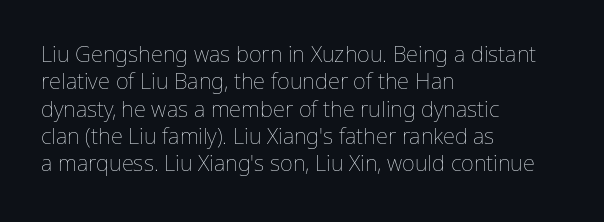
{"italic": "no", "bold": "no", "underline": "no", "align": "left", "line_spacing_ratio": 1.24, "letter_spacing": "normal", "letter_spacing_em": 0.0, "glyph_px": 22}
